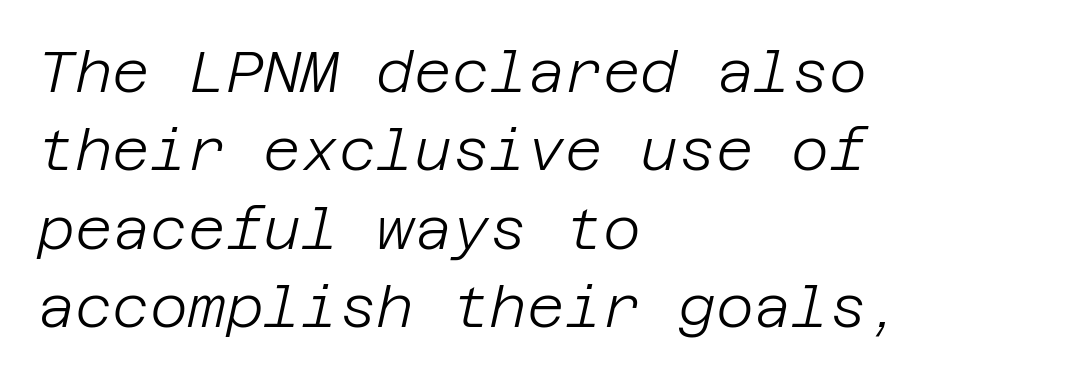
Q: Is the text bold? A: No.
Q: Is the text italic (slanted)? A: Yes, it leans right by about 12 degrees.
Q: Is the text underlined? A: No.
Q: How is the paragraph aligned? A: Left-aligned.
Q: Is the spacing between letters normal or unusually wide? A: Normal.
Q: Is the spacing between lines tight, normal or loose? A: Normal.
Q: Width (condensed, normal, or wide)? A: Normal.
Q: Stroke contrast? A: Low.
Q: x-height? A: Large.
